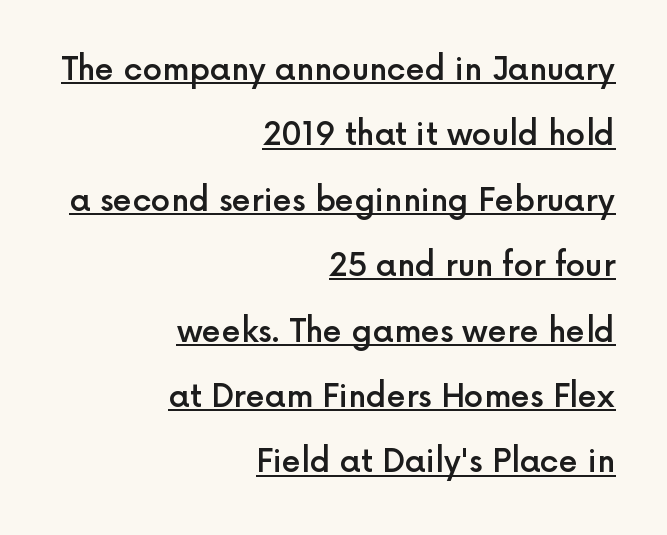
The image shows 31 px semibold sans-serif type, upright; set right-aligned, loose line spacing (2.11x), normal letter spacing, underlined; a medium x-height.
